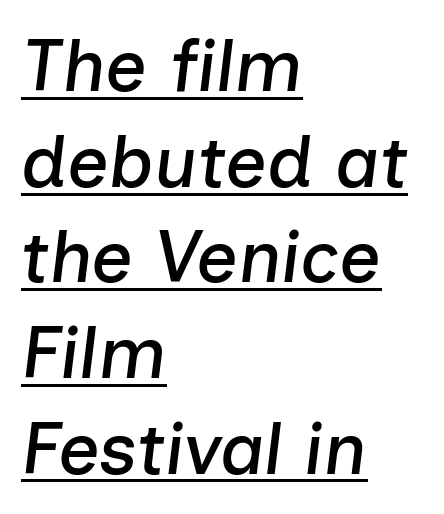
Short note: letters normally spaced. What's the leading like? Ordinary, nothing unusual. Decoration check: the copy is underlined. The typesetter chose a ragged-right arrangement here.
